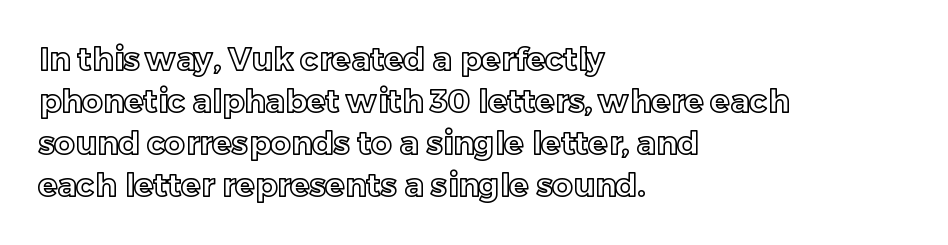
{"italic": "no", "width": "normal", "x_height": "medium", "monospaced": "no", "underline": "no", "align": "left", "line_spacing": "normal", "line_spacing_ratio": 1.31, "letter_spacing": "normal", "letter_spacing_em": 0.0, "glyph_px": 32}
